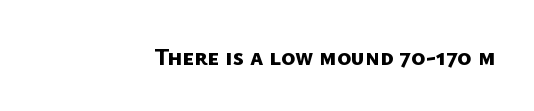
Q: Is the text bold? A: Yes.
Q: Is the text underlined? A: No.
Q: How is the paragraph aligned? A: Right-aligned.
Q: Is the spacing between letters normal or unusually wide? A: Normal.
